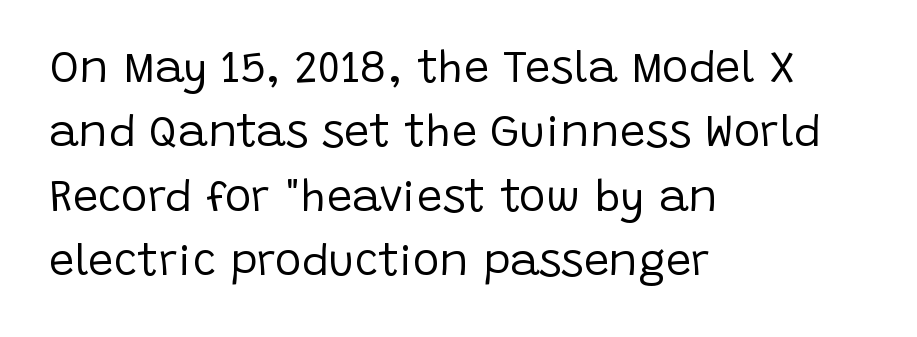
Descenders are the only things crossing below the line. Do the letters lean? They stand straight. The passage shown is typeset with a sans-serif family. The face used here is proportionally spaced, like ordinary book or web type. This sample is left-justified, so line endings fall wherever the words run out. Evenly set lines give the paragraph a standard silhouette.
